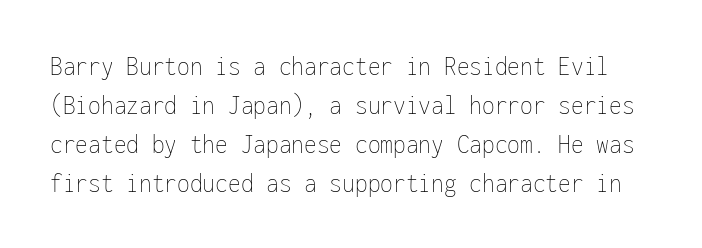
Q: Is the text bold? A: No.
Q: Is the text italic (slanted)? A: No, it is upright.
Q: Is the text underlined? A: No.
Q: Is the spacing between letters normal or unusually wide? A: Normal.
Q: Is the spacing between lines tight, normal or loose? A: Normal.
Q: Width (condensed, normal, or wide)? A: Condensed.
Q: Stroke contrast? A: Low.
Q: x-height? A: Medium.
Q: Monospaced? A: Yes.
